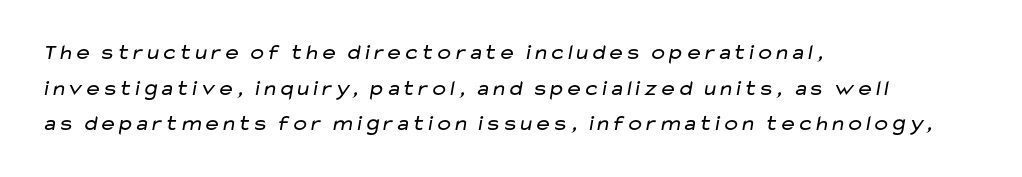
The image shows 22 px text type; set left-aligned, normal line spacing (1.62x), normal letter spacing, not underlined.
